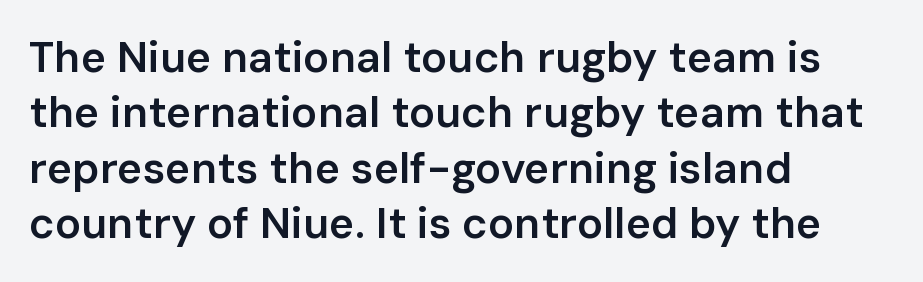
Descenders are the only things crossing below the line. Regular leading. This sample uses an upright cut, with every glyph sitting square on the baseline. The rendering anchors every line to the left-hand side. The glyphs in this specimen are sans serif. I'd describe the lettering as semibold — firm but not a full bold.
